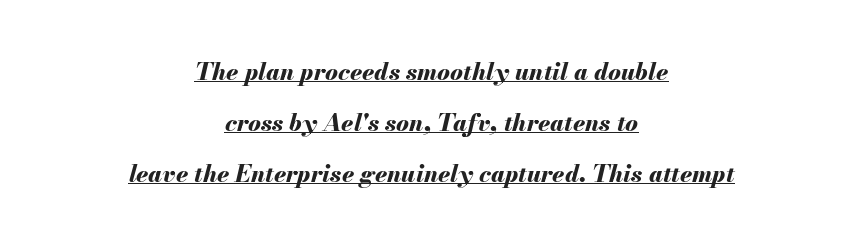
The image shows 24 px bold type, italic (leaning right); set centered, loose line spacing (2.12x), normal letter spacing, underlined.
